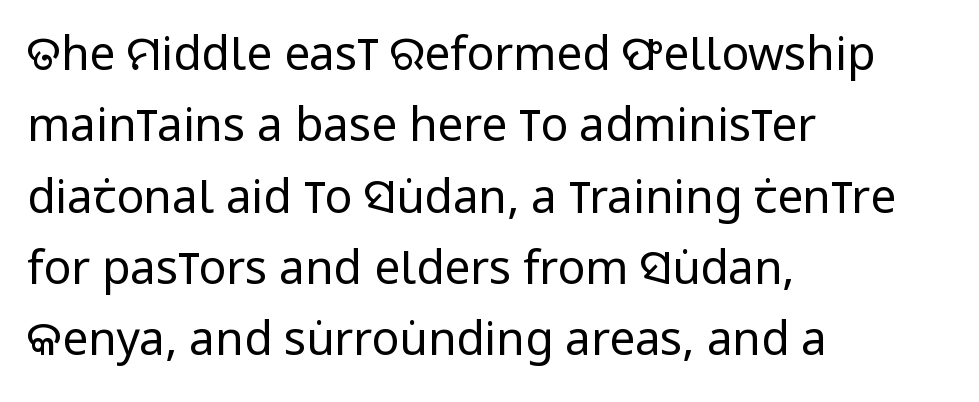
Rule under the text: the space is simply empty. Font category for this specimen: sans-serif. The letters advance in unequal steps, a hallmark of proportional type. Compared with typical body copy, the letter spacing here is the same.
